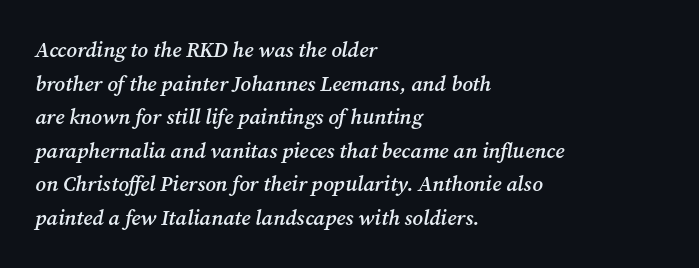
The image shows 21 px text type, italic (leaning right); set left-aligned, normal line spacing (1.6x), normal letter spacing, not underlined.
